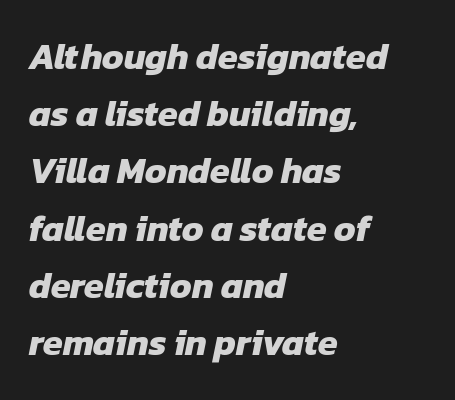
The image shows 36 px heavy sans-serif type; set left-aligned, normal line spacing (1.59x), normal letter spacing, not underlined; low stroke contrast and a medium x-height.
